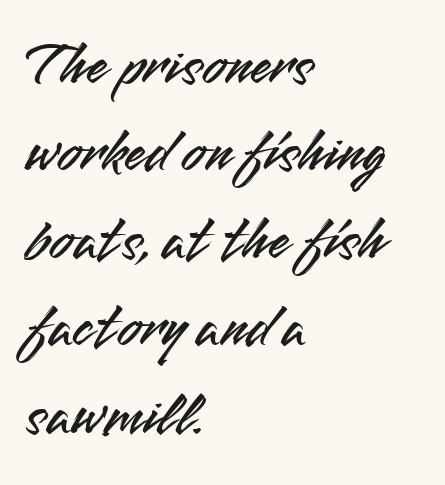
What stands out about the letter spacing? Nothing — it is the standard amount. The paragraph has a hard left edge and a soft right edge. Does the type have serifs? No, each stem ends abruptly. Each new line begins a customary step beneath the previous one.
